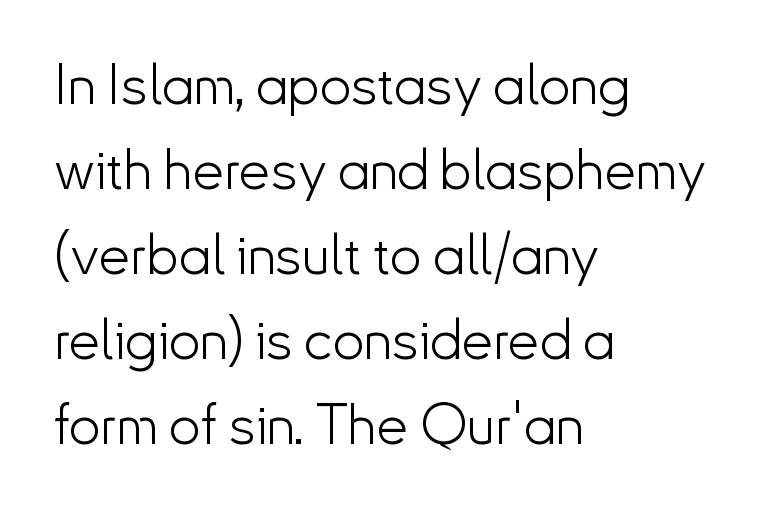
{"serif": "no", "italic": "no", "bold": "no", "weight": "light", "width": "normal", "stroke_contrast": "low", "x_height": "small", "monospaced": "no", "underline": "no", "align": "left", "line_spacing": "normal", "line_spacing_ratio": 1.52, "letter_spacing": "normal", "letter_spacing_em": 0.0, "glyph_px": 56}
